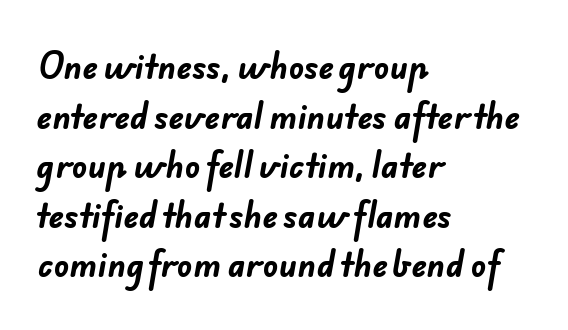
{"serif": "no", "bold": "yes", "weight": "bold", "width": "normal", "stroke_contrast": "low", "x_height": "small", "monospaced": "no", "underline": "no", "align": "left", "line_spacing": "normal", "line_spacing_ratio": 1.55, "letter_spacing": "normal", "letter_spacing_em": 0.0, "glyph_px": 32}
